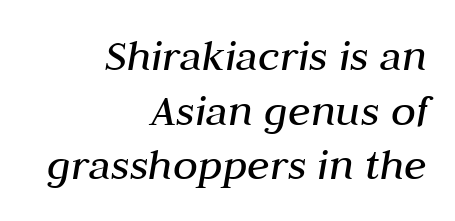
The image shows 46 px regular-weight type, italic (leaning right); set right-aligned, line spacing 1.19x, normal letter spacing, not underlined; medium stroke contrast and a medium x-height.
